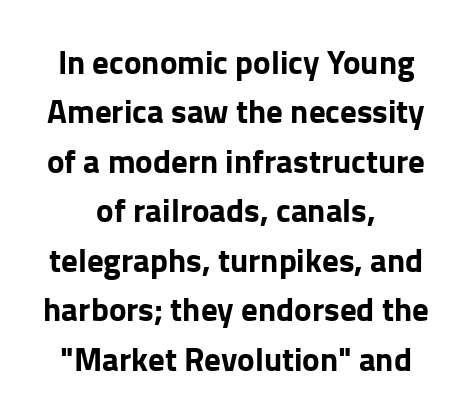
Q: Is the text bold? A: Yes.
Q: Is the text italic (slanted)? A: No, it is upright.
Q: Is the typeface a serif or a sans-serif typeface? A: Sans-serif.
Q: Is the text underlined? A: No.
Q: How is the paragraph aligned? A: Centered.
Q: Is the spacing between letters normal or unusually wide? A: Normal.
Q: Is the spacing between lines tight, normal or loose? A: Normal.
Q: Width (condensed, normal, or wide)? A: Normal.
Q: Stroke contrast? A: Low.
Q: x-height? A: Medium.
Q: Monospaced? A: No.
